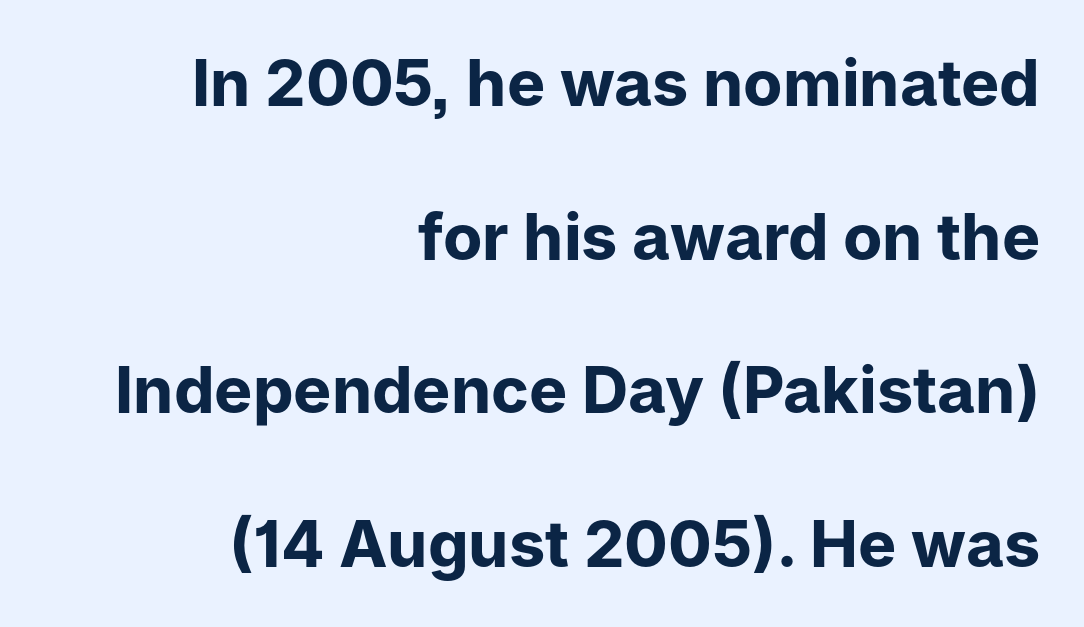
The image shows 64 px bold sans-serif type, upright; set right-aligned, loose line spacing (2.4x), normal letter spacing, not underlined; low stroke contrast and a medium x-height.
